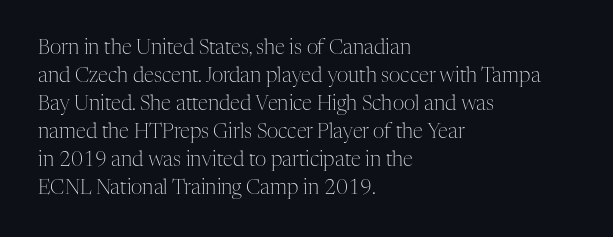
The image shows 20 px text type, upright; set left-aligned, normal line spacing (1.4x), normal letter spacing, not underlined.
